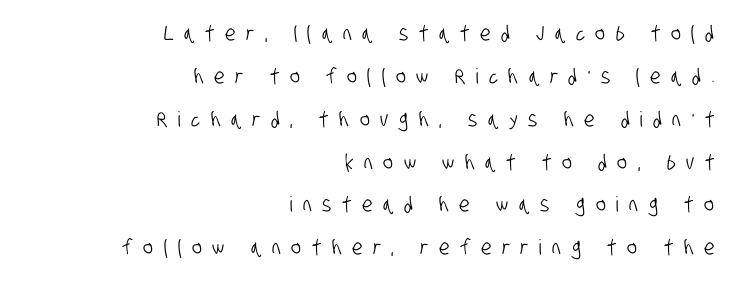
Q: Is the text underlined? A: No.
Q: How is the paragraph aligned? A: Right-aligned.
Q: Is the spacing between letters normal or unusually wide? A: Unusually wide.
Q: Is the spacing between lines tight, normal or loose? A: Loose.
